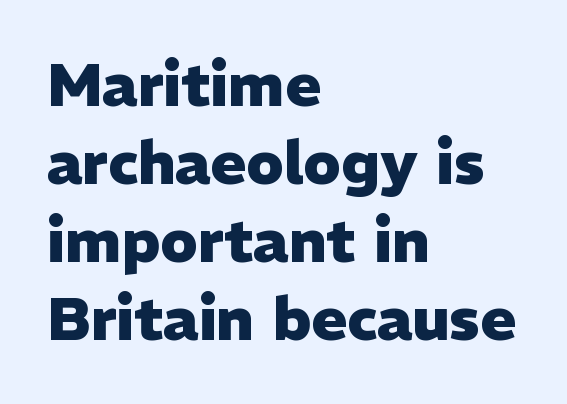
The image shows 60 px heavy sans-serif type, upright; set left-aligned, normal line spacing (1.3x), normal letter spacing, not underlined; low stroke contrast and a medium x-height.
